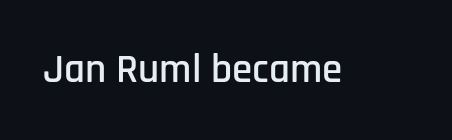
The image shows 41 px condensed sans-serif type, upright; set normal letter spacing, not underlined; low stroke contrast and a large x-height.
